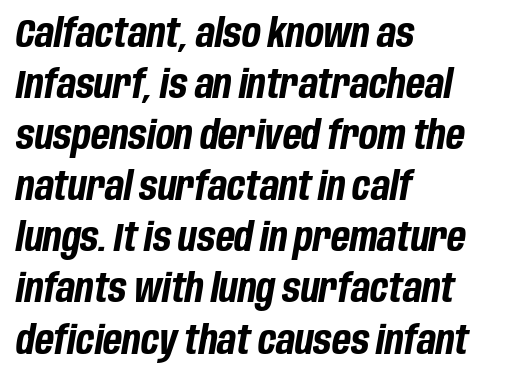
The image shows 39 px bold, condensed type, italic (leaning right); set left-aligned, normal line spacing (1.31x), normal letter spacing, not underlined; low stroke contrast and a large x-height.
